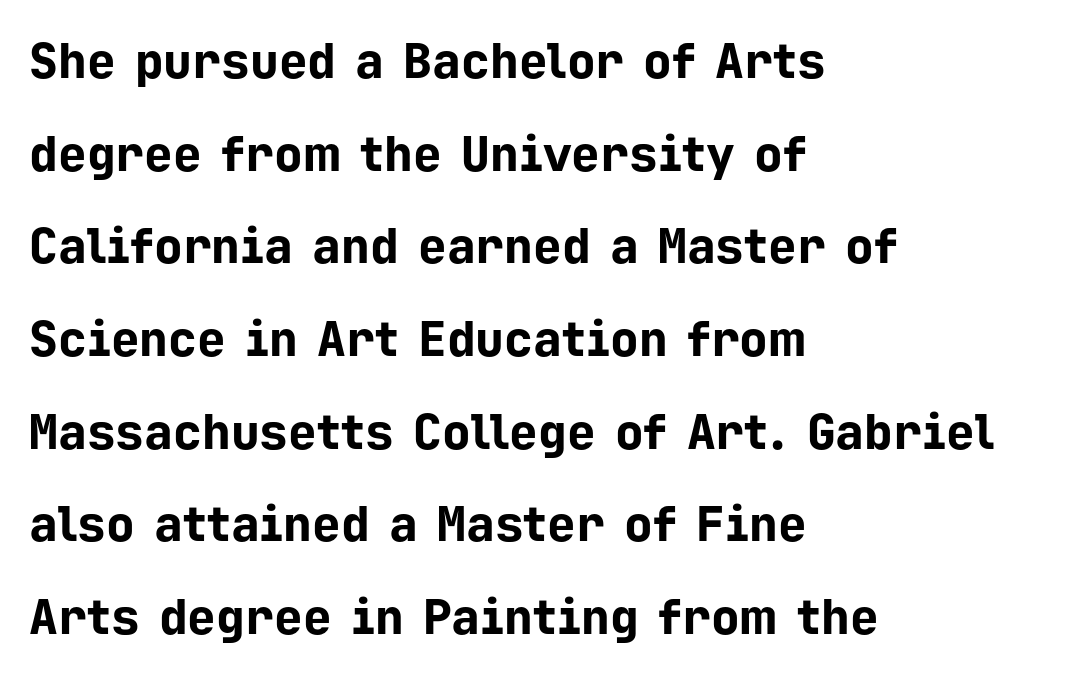
{"serif": "no", "italic": "no", "bold": "yes", "weight": "bold", "width": "normal", "stroke_contrast": "low", "x_height": "medium", "monospaced": "yes", "underline": "no", "align": "left", "line_spacing": "loose", "line_spacing_ratio": 1.93, "letter_spacing": "normal", "letter_spacing_em": 0.0, "glyph_px": 48}
